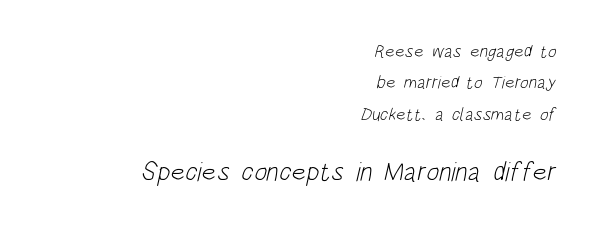
The image shows 27 px text type; set right-aligned, line spacing 1.75x, normal letter spacing, not underlined; the second (bottom) block is 1.5x larger.
